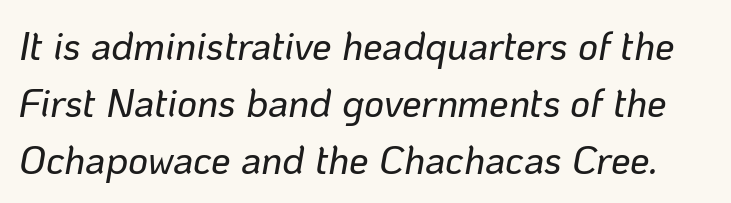
{"italic": "yes", "lean": "right", "slant_degrees": 10, "width": "normal", "stroke_contrast": "low", "x_height": "medium", "monospaced": "no", "underline": "no", "line_spacing": "normal", "line_spacing_ratio": 1.46, "letter_spacing": "normal", "letter_spacing_em": 0.0, "glyph_px": 39}
